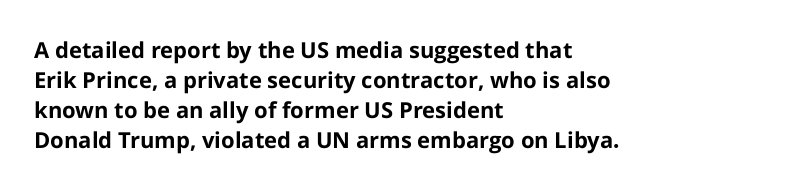
{"italic": "no", "bold": "yes", "underline": "no", "align": "left", "line_spacing": "normal", "line_spacing_ratio": 1.37, "letter_spacing": "normal", "letter_spacing_em": 0.0, "glyph_px": 22}
